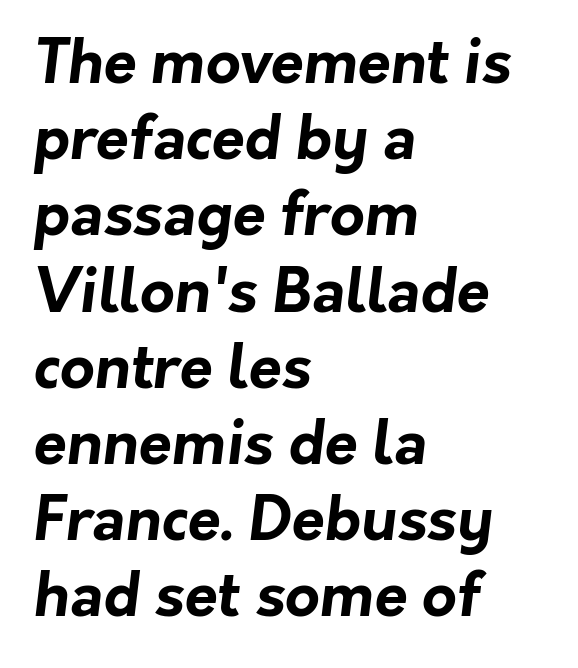
Q: Is the text bold? A: Yes.
Q: Is the typeface a serif or a sans-serif typeface? A: Sans-serif.
Q: Is the text underlined? A: No.
Q: How is the paragraph aligned? A: Left-aligned.
Q: Is the spacing between letters normal or unusually wide? A: Normal.
Q: Is the spacing between lines tight, normal or loose? A: Normal.
Q: Width (condensed, normal, or wide)? A: Normal.
Q: Stroke contrast? A: Low.
Q: x-height? A: Medium.
Q: Monospaced? A: No.
